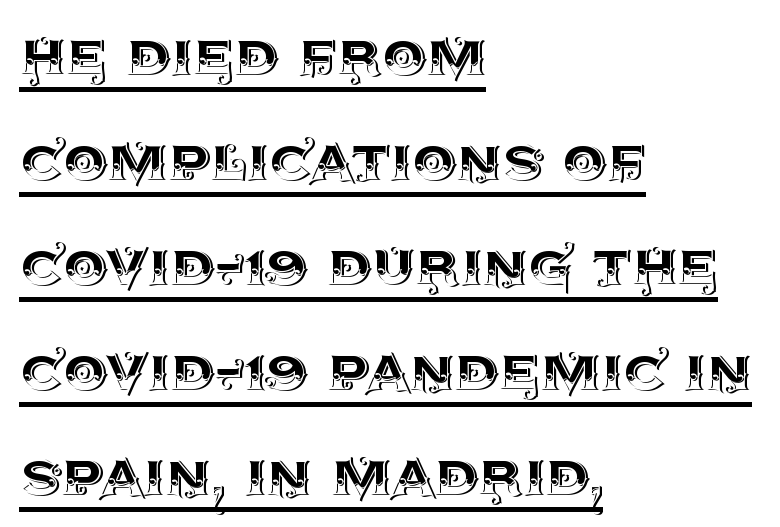
Q: Is the text italic (slanted)? A: No, it is upright.
Q: Is the text underlined? A: Yes.
Q: How is the paragraph aligned? A: Left-aligned.
Q: Is the spacing between letters normal or unusually wide? A: Normal.
Q: Is the spacing between lines tight, normal or loose? A: Normal.
Q: Width (condensed, normal, or wide)? A: Normal.
Q: x-height? A: Large.
Q: Monospaced? A: No.
